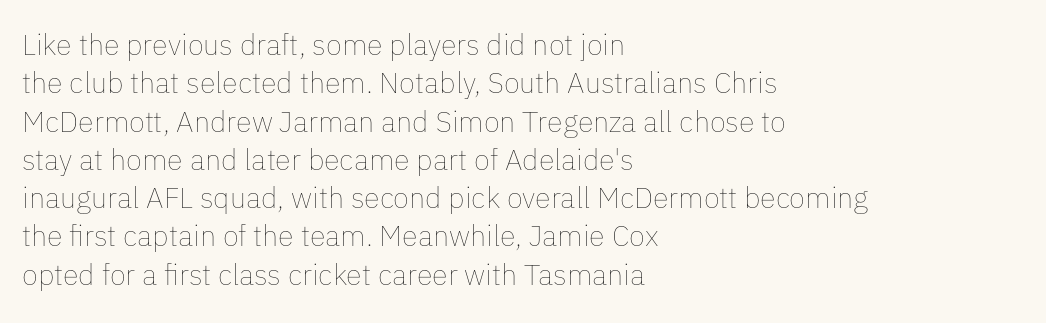
The image shows 29 px thin type, upright; set left-aligned, normal line spacing (1.32x), normal letter spacing, not underlined; low stroke contrast and a medium x-height.
